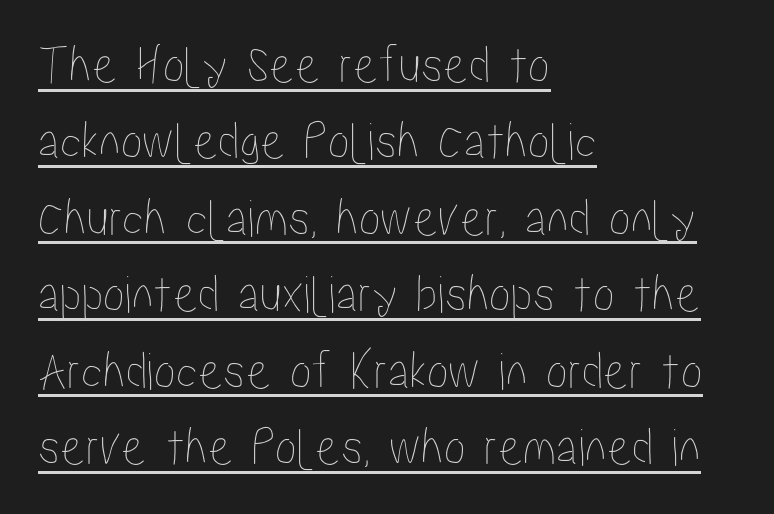
Q: Is the text italic (slanted)? A: No, it is upright.
Q: Is the text underlined? A: Yes.
Q: How is the paragraph aligned? A: Left-aligned.
Q: Is the spacing between letters normal or unusually wide? A: Normal.
Q: Is the spacing between lines tight, normal or loose? A: Normal.
Q: Width (condensed, normal, or wide)? A: Condensed.
Q: Stroke contrast? A: Low.
Q: x-height? A: Medium.
Q: Monospaced? A: No.
